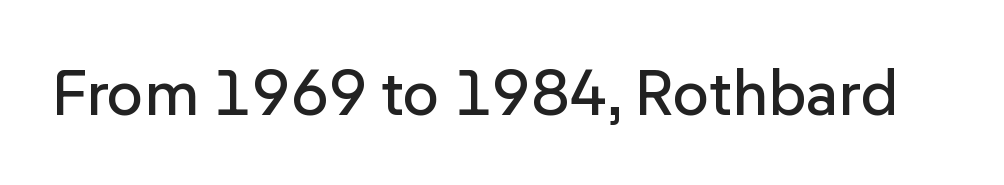
Q: Is the text italic (slanted)? A: No, it is upright.
Q: Is the typeface a serif or a sans-serif typeface? A: Sans-serif.
Q: Is the text underlined? A: No.
Q: Is the spacing between letters normal or unusually wide? A: Normal.
Q: Width (condensed, normal, or wide)? A: Normal.
Q: Stroke contrast? A: Low.
Q: x-height? A: Medium.
Q: Monospaced? A: No.
